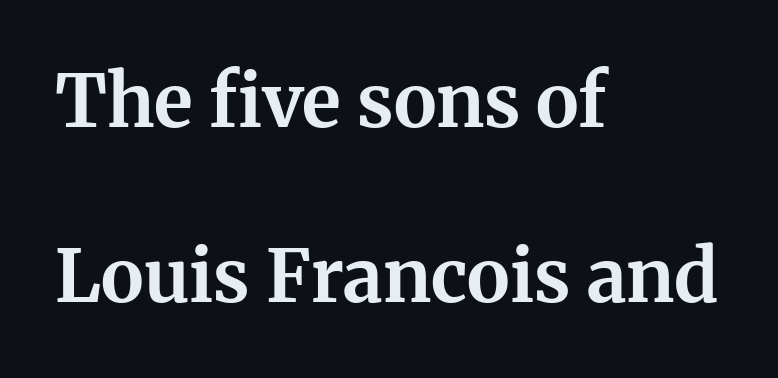
Short and long lines alike share a common starting point at left. Observe the serifs anchoring each vertical stroke in this sample. Each word holds together tightly as a unit, with standard inter-letter gaps. The specimen reads as upright at a glance. Each letter keeps its own natural width here, so spacing adapts to shape. Reading down the column, the eye jumps a long way to each next line.
